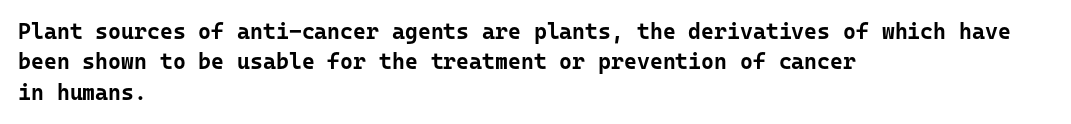
The paragraph shown leans on its left margin. The glyphs have the mass of a bold cut. How are the letters spaced? Ordinarily, with no added tracking. This sample uses an upright cut, with every glyph sitting square on the baseline.
